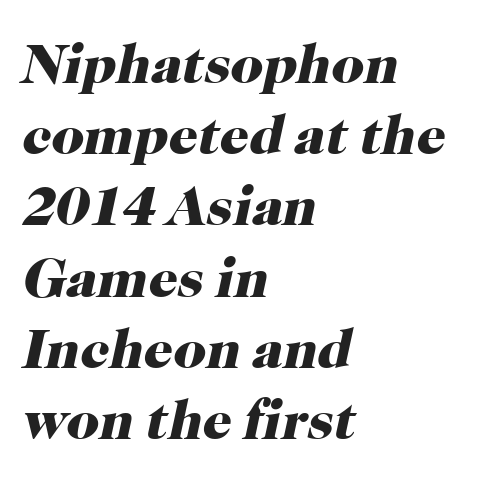
{"serif": "yes", "italic": "yes", "lean": "right", "slant_degrees": 12, "bold": "yes", "weight": "heavy", "width": "normal", "stroke_contrast": "high", "x_height": "medium", "monospaced": "no", "underline": "no", "align": "left", "line_spacing": "normal", "line_spacing_ratio": 1.25, "letter_spacing": "normal", "letter_spacing_em": 0.0, "glyph_px": 57}
